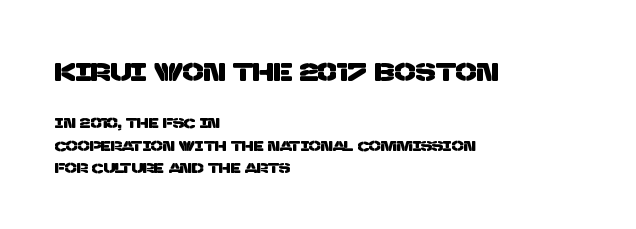
Q: Is the text underlined? A: No.
Q: How is the paragraph aligned? A: Left-aligned.
Q: Is the spacing between letters normal or unusually wide? A: Normal.
Q: Is the spacing between lines tight, normal or loose? A: Normal.
Q: Which block of text is set in a larger size, the first (top) or the second (bottom)? A: The first (top) one.
